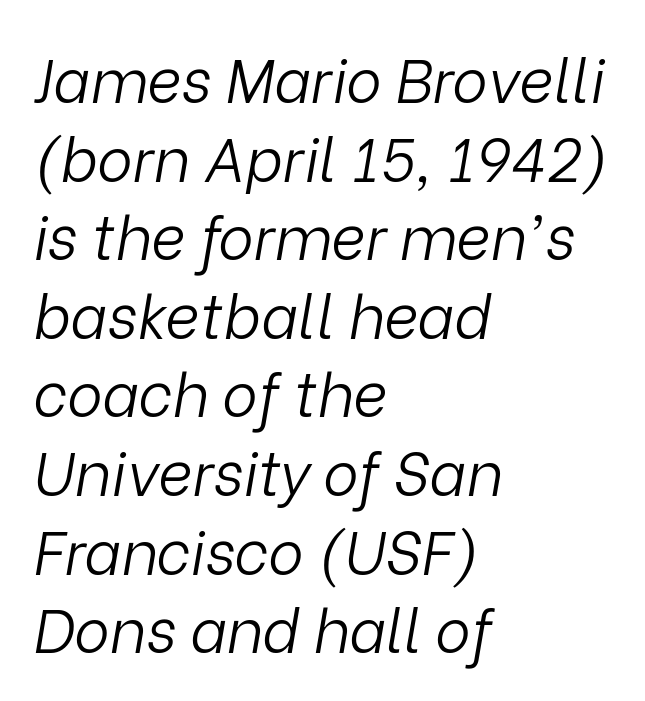
Spacing between characters is what you'd get straight out of the box. The letters advance in unequal steps, a hallmark of proportional type. Compared with typical paragraphs, the rows here are spaced about the same. Type without underlining.
